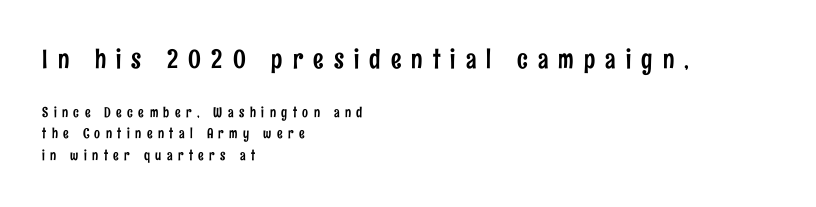
Regular leading. Here the first block reads like a headline and the second like body copy. Descenders hang freely into open space. Does the lettering tilt? It doesn't — this is upright. Which margin do the lines hug? The left one — the right edge is uneven.
